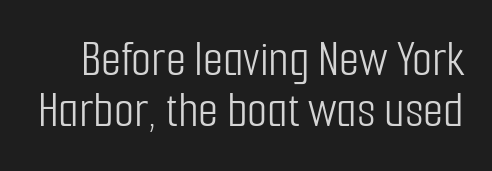
Q: Is the text bold? A: No.
Q: Is the text italic (slanted)? A: No, it is upright.
Q: Is the typeface a serif or a sans-serif typeface? A: Sans-serif.
Q: Is the text underlined? A: No.
Q: Is the spacing between letters normal or unusually wide? A: Normal.
Q: Is the spacing between lines tight, normal or loose? A: Tight.
Q: Width (condensed, normal, or wide)? A: Condensed.
Q: Stroke contrast? A: Low.
Q: x-height? A: Medium.
Q: Monospaced? A: No.
